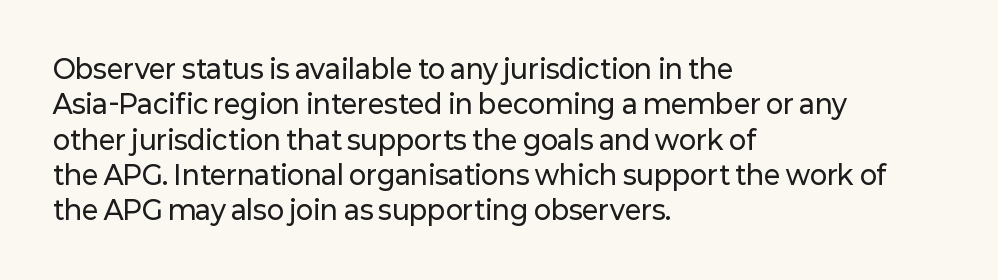
Q: Is the text italic (slanted)? A: No, it is upright.
Q: Is the text underlined? A: No.
Q: How is the paragraph aligned? A: Left-aligned.
Q: Is the spacing between letters normal or unusually wide? A: Normal.
Q: Is the spacing between lines tight, normal or loose? A: Normal.
